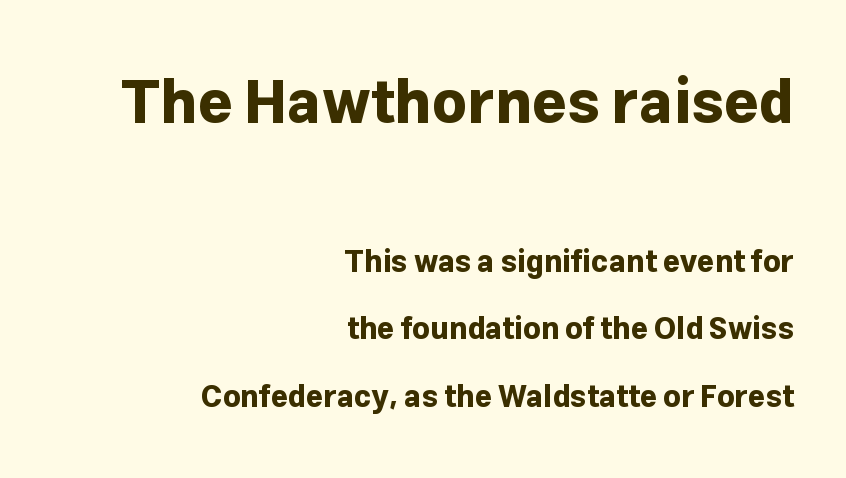
Typesetter's note: full bold, strokes at maximum text heaviness. The font family rendered here belongs to the sans-serif group. The passage shown is typed in a proportional face where columns would drift. The font's upright variant was chosen for this text. Between these two stacked blocks, the higher one wins on size. Underline: absent.
